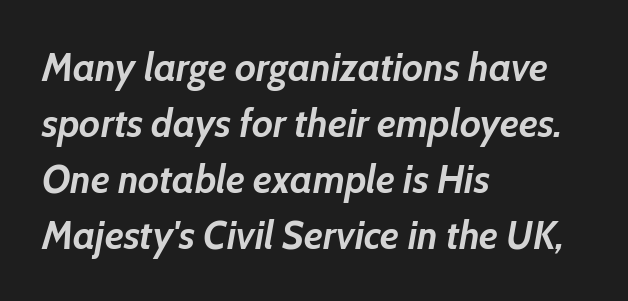
Q: Is the text bold? A: Yes.
Q: Is the text italic (slanted)? A: Yes, it leans right by about 10 degrees.
Q: Is the text underlined? A: No.
Q: How is the paragraph aligned? A: Left-aligned.
Q: Is the spacing between letters normal or unusually wide? A: Normal.
Q: Is the spacing between lines tight, normal or loose? A: Normal.
Q: Width (condensed, normal, or wide)? A: Normal.
Q: Stroke contrast? A: Low.
Q: x-height? A: Medium.
Q: Monospaced? A: No.
